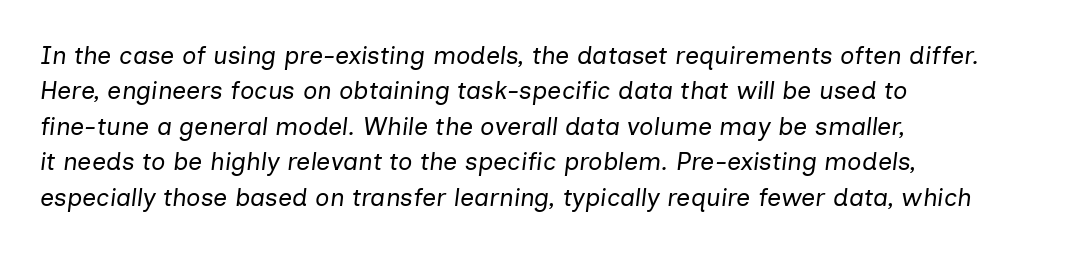
{"italic": "yes", "lean": "right", "slant_degrees": 7, "bold": "no", "underline": "no", "align": "left", "line_spacing": "normal", "line_spacing_ratio": 1.42, "letter_spacing": "normal", "letter_spacing_em": 0.0, "glyph_px": 25}
